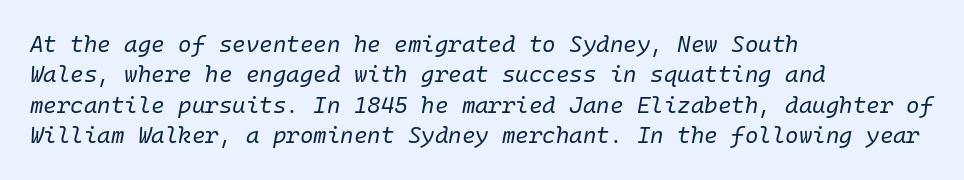
Q: Is the text bold? A: No.
Q: Is the text italic (slanted)? A: Yes, it leans right by about 10 degrees.
Q: Is the text underlined? A: No.
Q: How is the paragraph aligned? A: Left-aligned.
Q: Is the spacing between letters normal or unusually wide? A: Normal.
Q: Is the spacing between lines tight, normal or loose? A: Normal.
